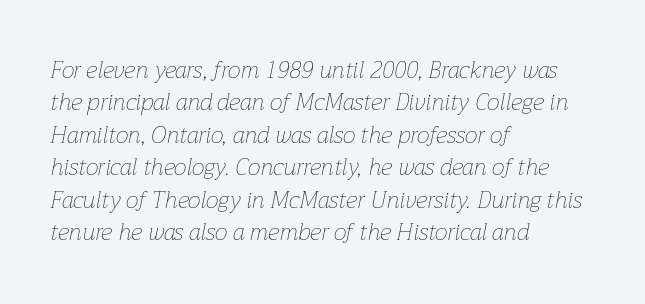
The image shows 23 px text type, italic (leaning right); set left-aligned, normal line spacing (1.41x), normal letter spacing, not underlined.
